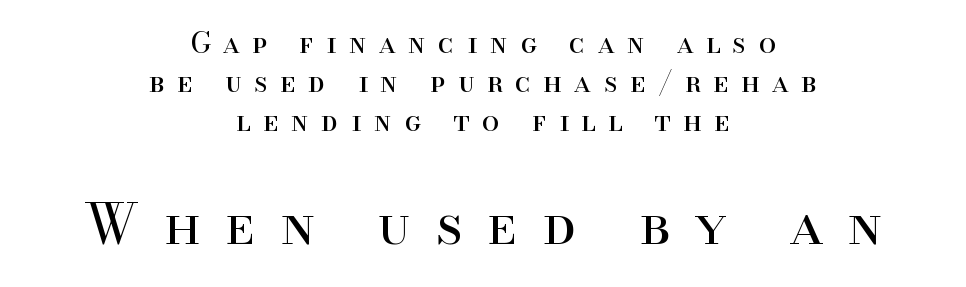
Does extra space separate the letters? Yes, quite a lot of it. No extra ink here — the face is not bold. Unmarked baselines from the first word to the last. The lower block of text is set noticeably larger than the block above it. The face used here is proportionally spaced, like ordinary book or web type. The lines sit at an ordinary, default distance from one another.
